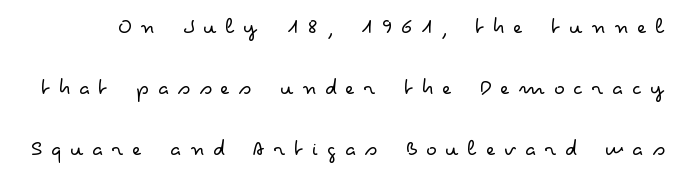
Q: Is the text bold? A: No.
Q: Is the text italic (slanted)? A: No, it is upright.
Q: Is the text underlined? A: No.
Q: Is the spacing between letters normal or unusually wide? A: Unusually wide.
Q: Is the spacing between lines tight, normal or loose? A: Loose.
